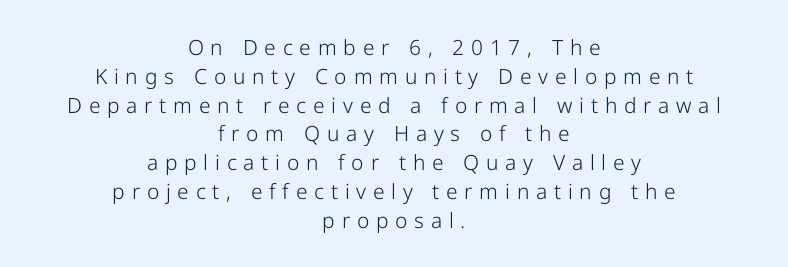
{"italic": "no", "bold": "no", "underline": "no", "align": "center", "line_spacing": "normal", "line_spacing_ratio": 1.37, "letter_spacing": "wide", "letter_spacing_em": 0.32, "glyph_px": 21}
